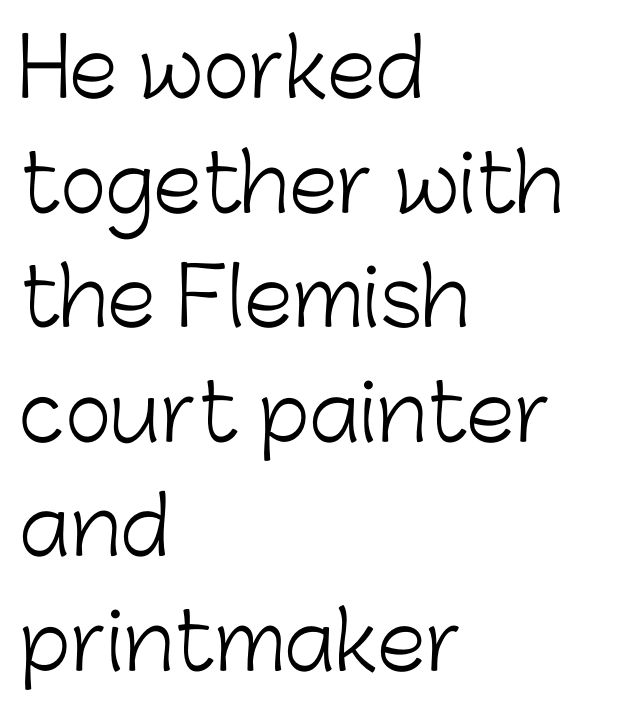
{"serif": "no", "italic": "no", "bold": "no", "weight": "light", "width": "normal", "stroke_contrast": "low", "x_height": "medium", "monospaced": "no", "underline": "no", "align": "left", "line_spacing": "normal", "line_spacing_ratio": 1.45, "letter_spacing": "normal", "letter_spacing_em": 0.0, "glyph_px": 79}
